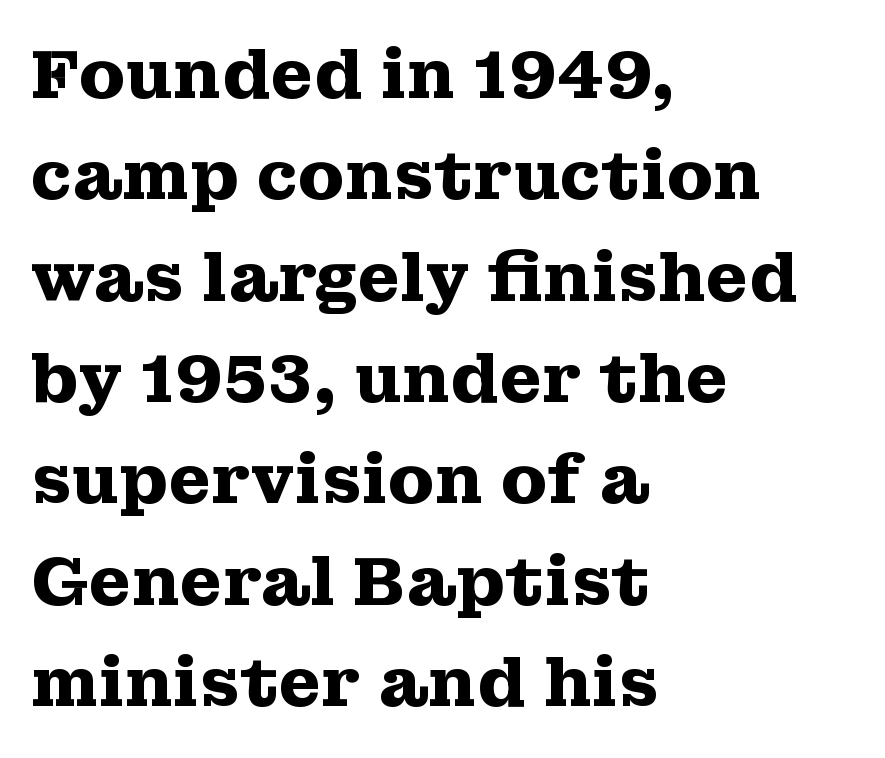
Q: Is the text bold? A: Yes.
Q: Is the text italic (slanted)? A: No, it is upright.
Q: Is the typeface a serif or a sans-serif typeface? A: Serif.
Q: Is the text underlined? A: No.
Q: How is the paragraph aligned? A: Left-aligned.
Q: Is the spacing between letters normal or unusually wide? A: Normal.
Q: Is the spacing between lines tight, normal or loose? A: Normal.
Q: Width (condensed, normal, or wide)? A: Wide.
Q: Stroke contrast? A: Medium.
Q: x-height? A: Medium.
Q: Monospaced? A: No.
